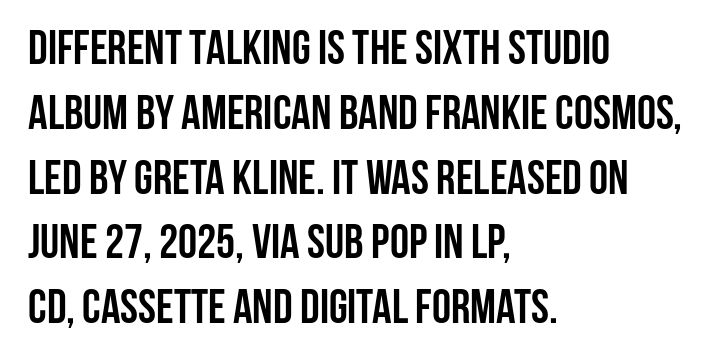
{"serif": "no", "italic": "no", "bold": "yes", "weight": "semibold", "width": "condensed", "stroke_contrast": "low", "x_height": "large", "monospaced": "no", "underline": "no", "align": "left", "line_spacing": "normal", "line_spacing_ratio": 1.35, "letter_spacing": "normal", "letter_spacing_em": 0.0, "glyph_px": 48}
